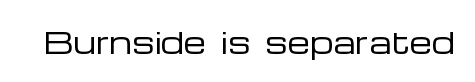
The image shows 29 px regular-weight, wide sans-serif type, upright; set normal letter spacing, not underlined; low stroke contrast and a medium x-height.
